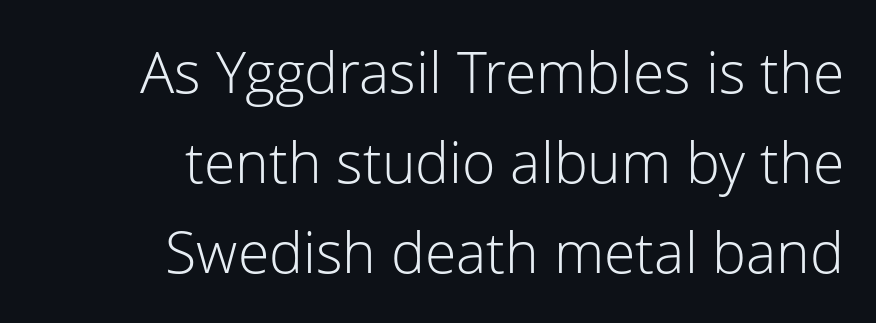
Q: Is the text bold? A: No.
Q: Is the text italic (slanted)? A: No, it is upright.
Q: Is the typeface a serif or a sans-serif typeface? A: Sans-serif.
Q: Is the text underlined? A: No.
Q: How is the paragraph aligned? A: Right-aligned.
Q: Is the spacing between letters normal or unusually wide? A: Normal.
Q: Is the spacing between lines tight, normal or loose? A: Normal.
Q: Width (condensed, normal, or wide)? A: Normal.
Q: Stroke contrast? A: Low.
Q: x-height? A: Medium.
Q: Monospaced? A: No.
